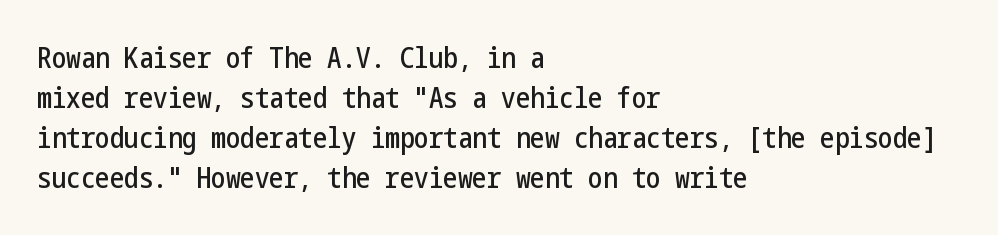
The image shows 29 px condensed sans-serif type, upright; set left-aligned, normal line spacing (1.38x), normal letter spacing, not underlined; low stroke contrast and a medium x-height.
